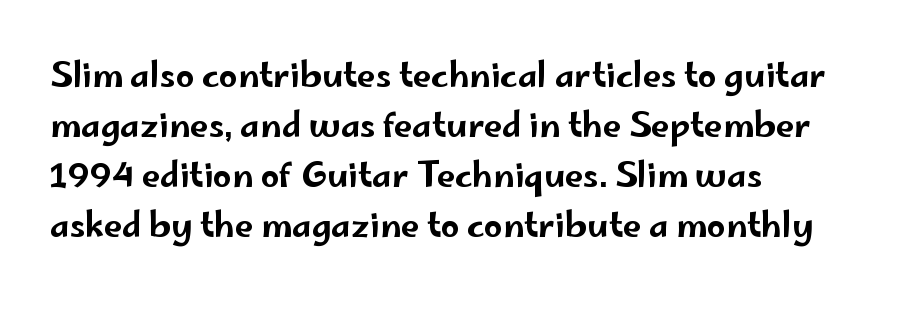
Observe the ordinary spacing: letters are neighbours, not strangers. Underline: absent. How would I describe the line gaps? Plain and ordinary. Spacing verdict: proportional, widths tailored to each character.
